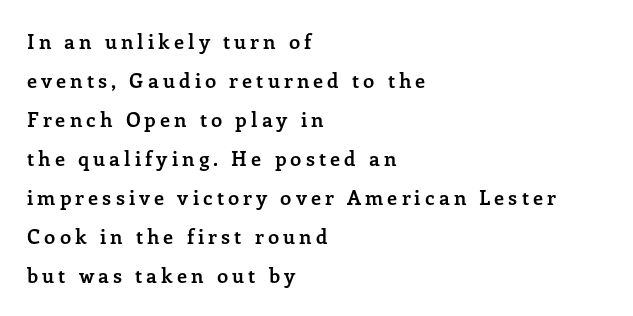
These lines stack with their left ends in a neat column. The vertical gap from one line to the next is large. Just letters on the line, the space beneath them empty. Strong, thick strokes mark this as bold type. Style check: upright.
